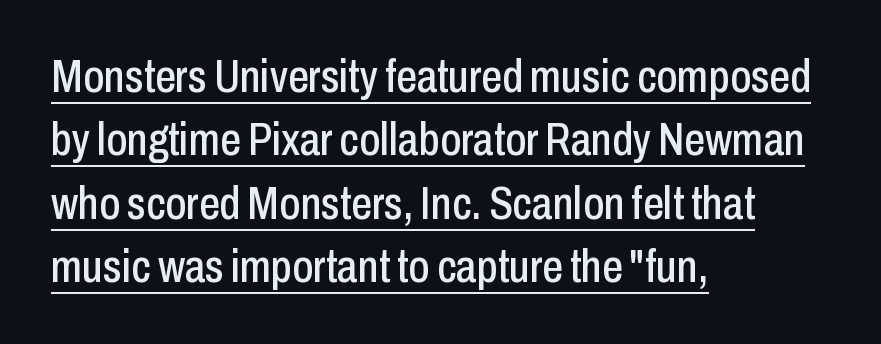
Look at the bottom of the vertical strokes: they stop flat, with no serifs. In designer terms, the underline attribute is active on this setting. Students, observe: this is what conventionally led text looks like. This sample has the flowing, uneven cadence of proportional lettering. Teacher's note: observe the even left margin — that is flush-left alignment. The tracking reads as untouched default to a designer's eye.
